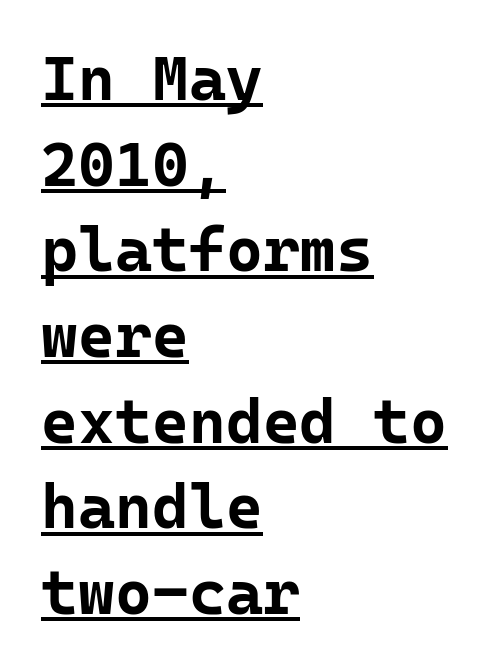
Honestly, the underline is the first thing you notice here. A roman cut, with each character standing at attention. A full-strength bold gives these letters their thick strokes. This sample keeps an unexceptional amount of space between lines. The face used here is rendered with its standard letterfit. Note the uniform advance width — an 'i' takes as much space as an 'm'.
